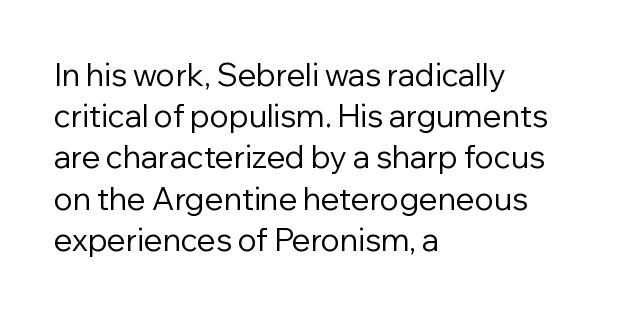
The image shows 31 px regular-weight sans-serif type, upright; set left-aligned, normal line spacing (1.33x), normal letter spacing, not underlined; low stroke contrast and a medium x-height.
